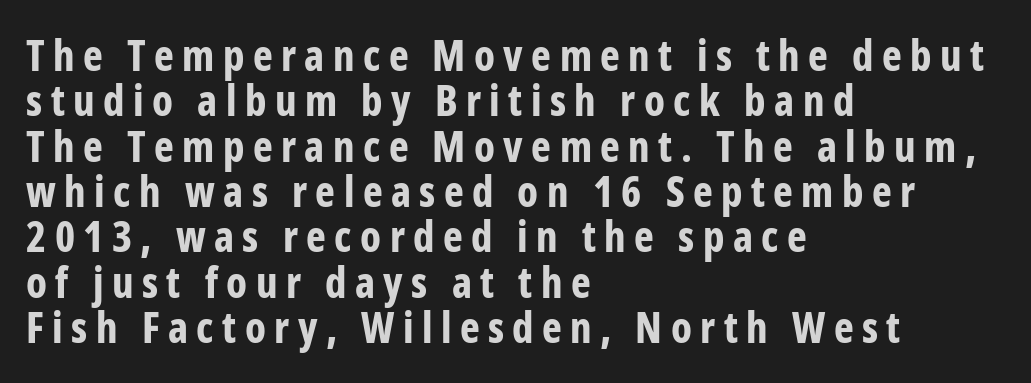
The image shows 42 px bold, condensed sans-serif type, upright; set left-aligned, tight line spacing (1.08x), unusually wide letter spacing (+0.2 em), not underlined; low stroke contrast and a medium x-height.
